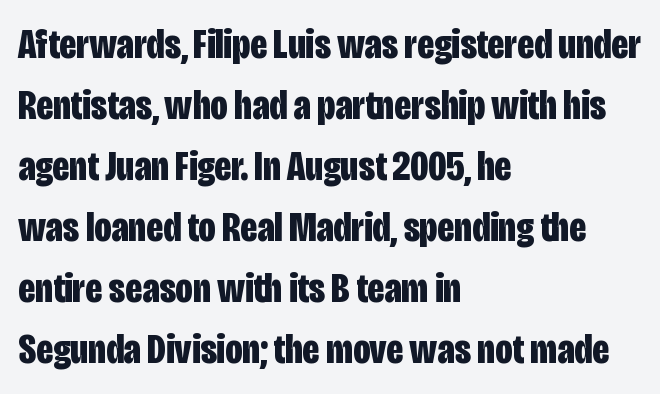
Q: Is the text bold? A: Yes.
Q: Is the text italic (slanted)? A: No, it is upright.
Q: Is the typeface a serif or a sans-serif typeface? A: Sans-serif.
Q: Is the text underlined? A: No.
Q: How is the paragraph aligned? A: Left-aligned.
Q: Is the spacing between letters normal or unusually wide? A: Normal.
Q: Is the spacing between lines tight, normal or loose? A: Normal.
Q: Width (condensed, normal, or wide)? A: Condensed.
Q: Stroke contrast? A: Low.
Q: x-height? A: Large.
Q: Monospaced? A: No.
